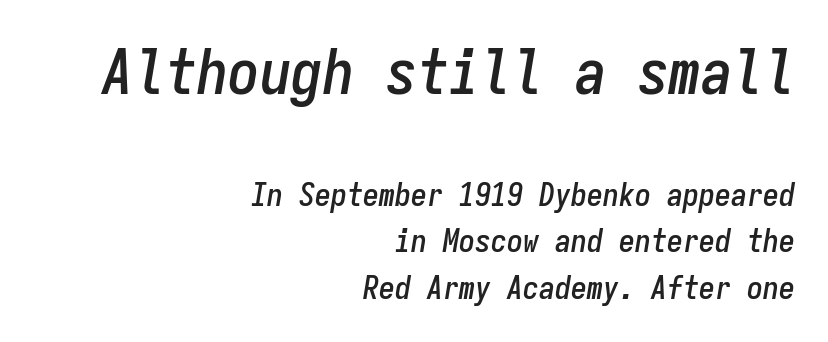
The image shows 63 px condensed type, italic (leaning right), monospaced; set right-aligned, normal line spacing (1.45x), normal letter spacing, not underlined; the first (top) block is 1.97x larger; low stroke contrast and a medium x-height.
